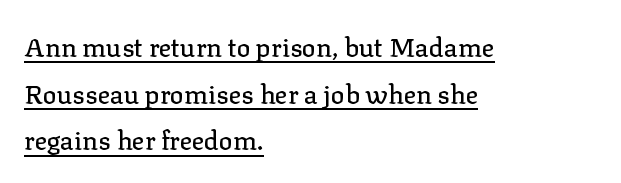
Q: Is the text italic (slanted)? A: No, it is upright.
Q: Is the text underlined? A: Yes.
Q: How is the paragraph aligned? A: Left-aligned.
Q: Is the spacing between letters normal or unusually wide? A: Normal.
